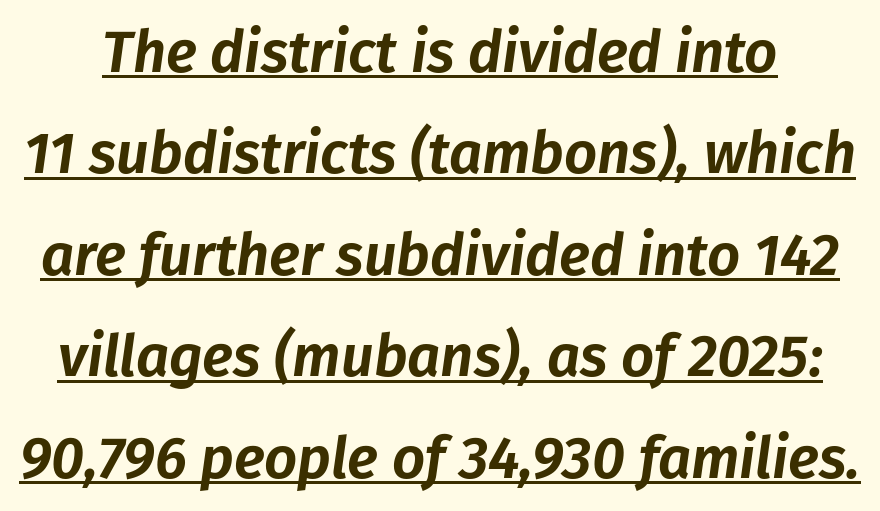
Q: Is the text italic (slanted)? A: Yes, it leans right by about 8 degrees.
Q: Is the text underlined? A: Yes.
Q: Is the spacing between letters normal or unusually wide? A: Normal.
Q: Width (condensed, normal, or wide)? A: Normal.
Q: Stroke contrast? A: Low.
Q: x-height? A: Medium.
Q: Monospaced? A: No.
